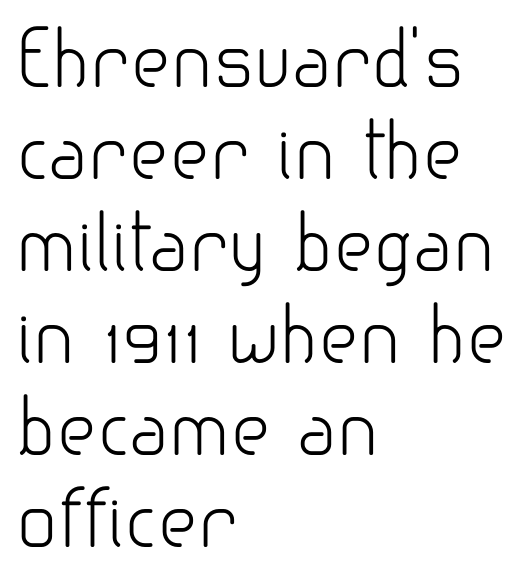
The image shows 76 px light sans-serif type, upright; set left-aligned, line spacing 1.21x, normal letter spacing, not underlined; low stroke contrast and a small x-height.
